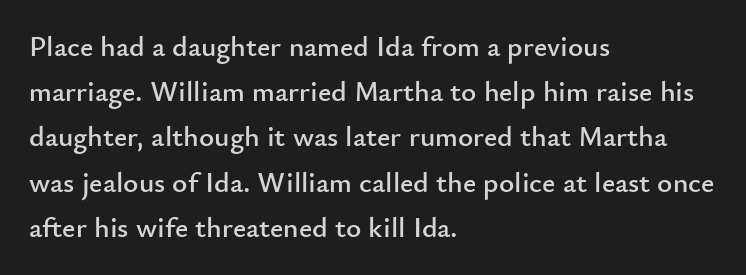
The image shows 29 px sans-serif type, upright; set left-aligned, normal line spacing (1.56x), normal letter spacing, not underlined; low stroke contrast and a small x-height.
